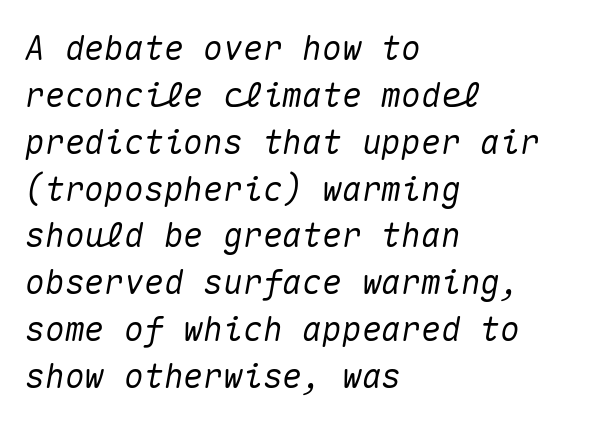
Q: Is the text italic (slanted)? A: Yes, it leans right by about 10 degrees.
Q: Is the text underlined? A: No.
Q: How is the paragraph aligned? A: Left-aligned.
Q: Is the spacing between letters normal or unusually wide? A: Normal.
Q: Is the spacing between lines tight, normal or loose? A: Normal.
Q: Width (condensed, normal, or wide)? A: Normal.
Q: Stroke contrast? A: Medium.
Q: x-height? A: Medium.
Q: Monospaced? A: Yes.
